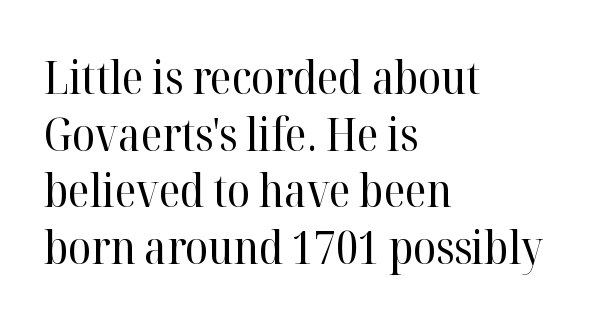
The font sits on the lighter half of the weight spectrum, regular included. Old-style or modern, the face here clearly has serifs. Posture: upright roman. These lines are rendered in a variable-pitch font. The passage is arranged the way most books set body copy — flush left.
